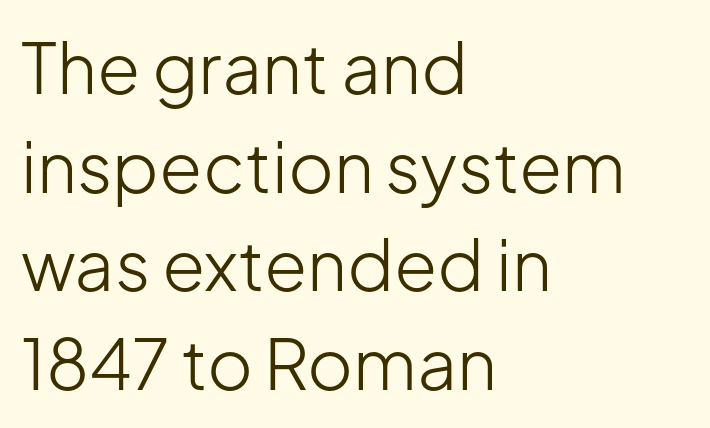
Each new line begins a customary step beneath the previous one. Ink coverage per letter is moderate at most. Do the letters lean? They stand straight. These lines are rendered in a variable-pitch font. The passage is arranged the way most books set body copy — flush left. No extra tracking has been applied to these lines.
